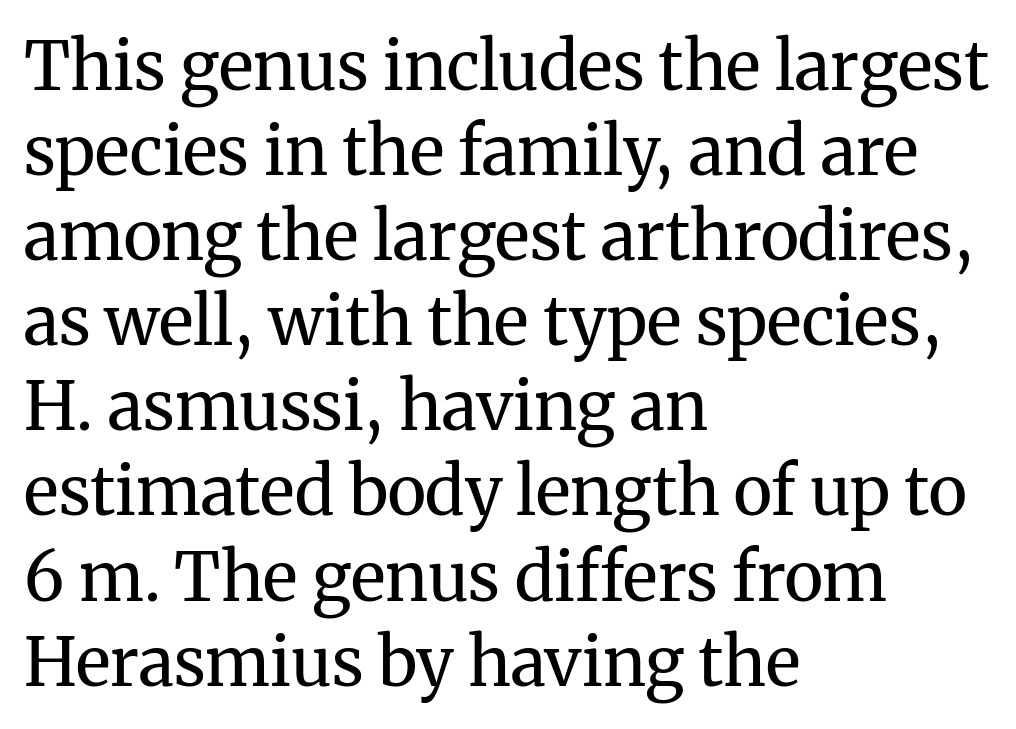
The image shows 67 px regular-weight serif type, upright; set left-aligned, normal line spacing (1.27x), normal letter spacing, not underlined; medium stroke contrast and a medium x-height.
